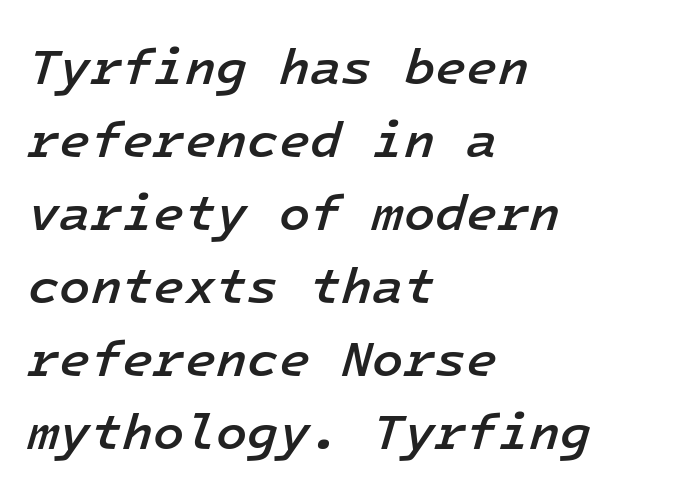
The rendering applies a slant to the glyphs. This sample has the even, mechanical cadence of fixed-width lettering. Descenders hang freely into open space. The space between consecutive lines is moderate. Visually the block forms a straight wall on the left and a jagged coastline on the right.
